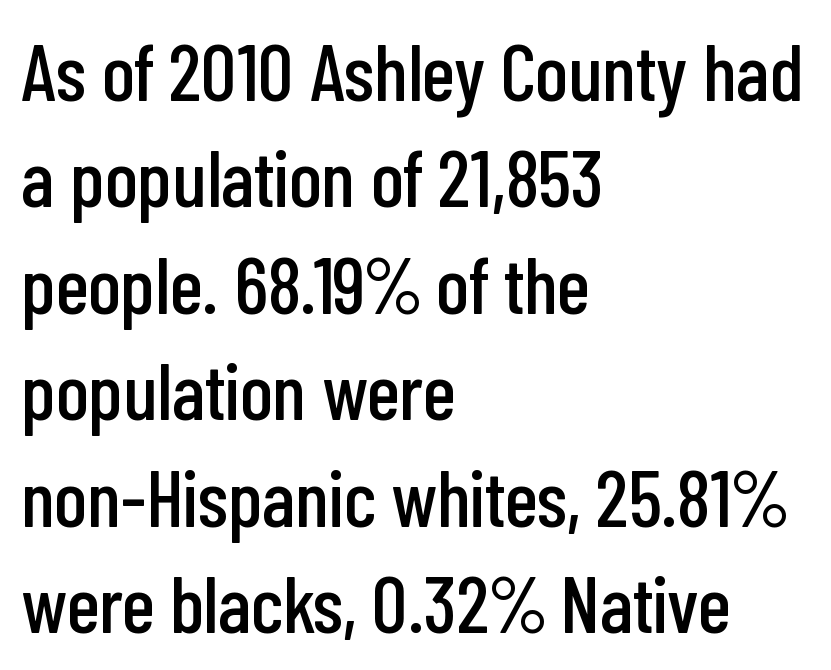
{"serif": "no", "italic": "no", "width": "condensed", "stroke_contrast": "low", "x_height": "medium", "monospaced": "no", "underline": "no", "align": "left", "line_spacing": "normal", "line_spacing_ratio": 1.33, "letter_spacing": "normal", "letter_spacing_em": 0.0, "glyph_px": 80}
